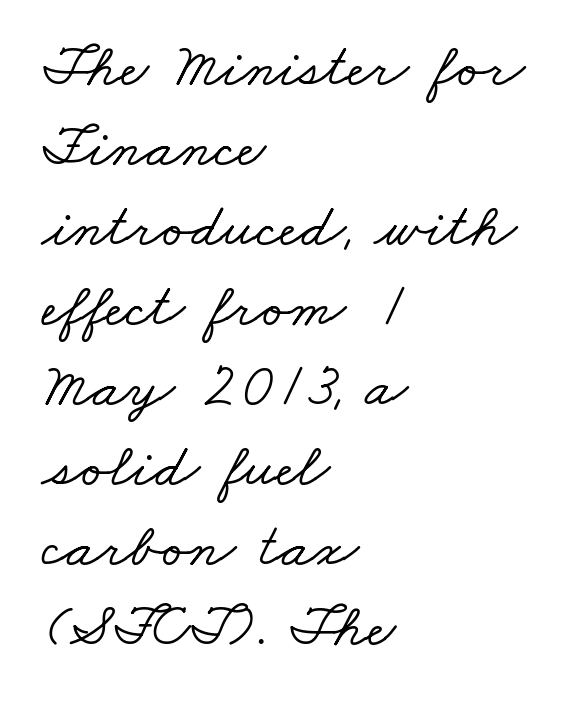
{"serif": "yes", "width": "wide", "stroke_contrast": "low", "x_height": "small", "monospaced": "no", "underline": "no", "align": "left", "line_spacing": "normal", "line_spacing_ratio": 1.29, "letter_spacing": "normal", "letter_spacing_em": 0.0, "glyph_px": 62}
